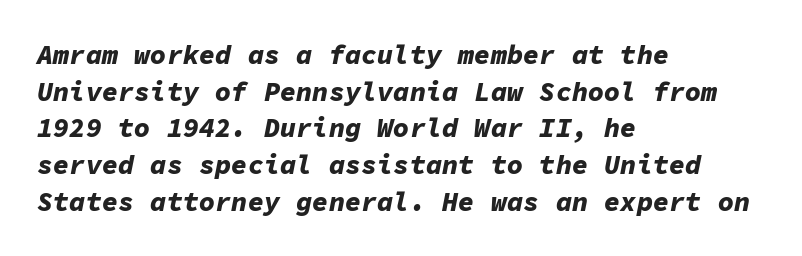
{"italic": "yes", "lean": "right", "slant_degrees": 11, "bold": "yes", "underline": "no", "align": "left", "line_spacing": "normal", "line_spacing_ratio": 1.36, "letter_spacing": "normal", "letter_spacing_em": 0.0, "glyph_px": 27}
